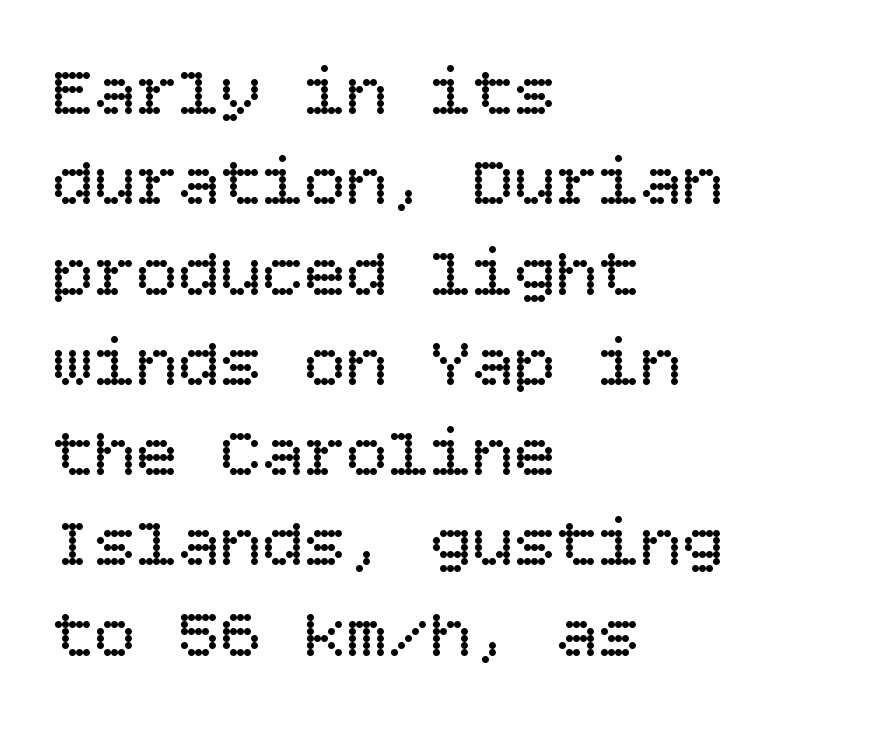
Unlike italic type, these characters show no tilt at all. The rendering keeps characters at their native spacing. The line-height multiplier appears to be the usual default. Honestly, there is no underline to notice here at all. This sample is left-justified, so line endings fall wherever the words run out.
